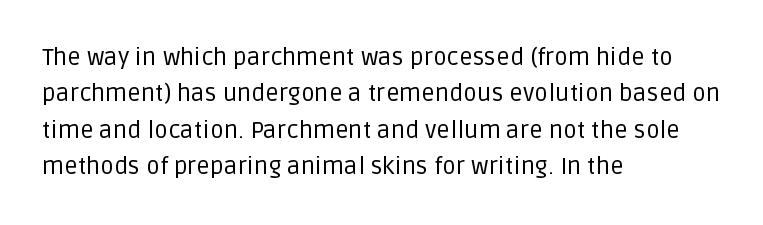
{"italic": "no", "bold": "no", "underline": "no", "align": "left", "line_spacing": "normal", "line_spacing_ratio": 1.52, "letter_spacing": "normal", "letter_spacing_em": 0.0, "glyph_px": 24}
